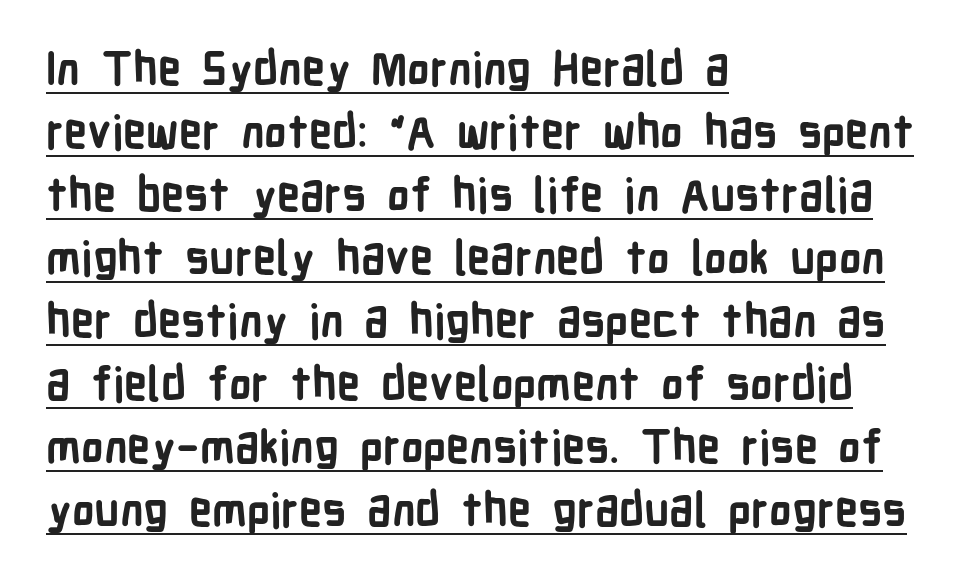
Q: Is the text bold? A: Yes.
Q: Is the text italic (slanted)? A: No, it is upright.
Q: Is the typeface a serif or a sans-serif typeface? A: Sans-serif.
Q: Is the text underlined? A: Yes.
Q: How is the paragraph aligned? A: Left-aligned.
Q: Is the spacing between letters normal or unusually wide? A: Normal.
Q: Is the spacing between lines tight, normal or loose? A: Normal.
Q: Width (condensed, normal, or wide)? A: Condensed.
Q: Stroke contrast? A: Low.
Q: x-height? A: Medium.
Q: Monospaced? A: No.
